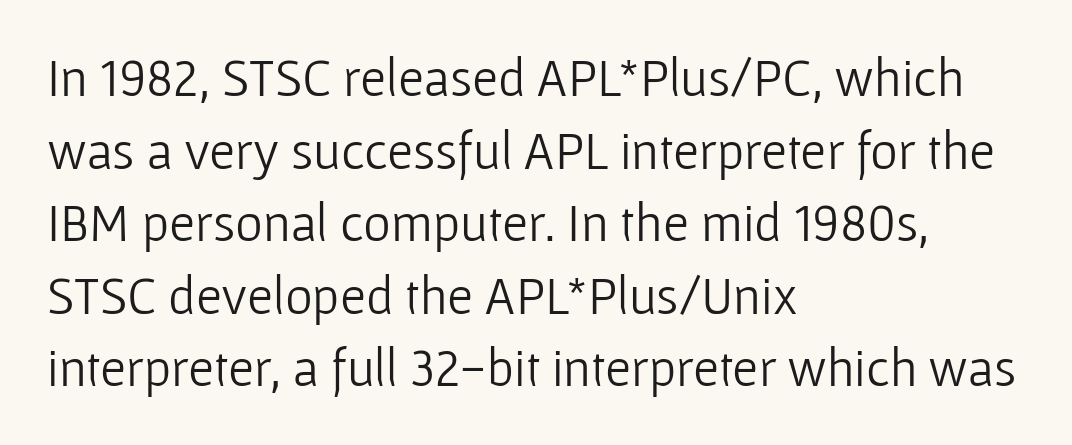
The letters carry no serifs — their stems end cleanly without finishing strokes. This is roman type, the default non-slanted kind. Beneath every word, the page is bare. These lines are rendered in a variable-pitch font. Unbolded letterforms with no extra heft. The gaps between neighbouring characters are ordinary and unremarkable.
